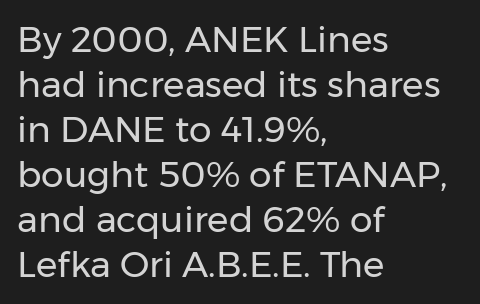
Q: Is the text bold? A: No.
Q: Is the text italic (slanted)? A: No, it is upright.
Q: Is the typeface a serif or a sans-serif typeface? A: Sans-serif.
Q: Is the text underlined? A: No.
Q: How is the paragraph aligned? A: Left-aligned.
Q: Is the spacing between letters normal or unusually wide? A: Normal.
Q: Is the spacing between lines tight, normal or loose? A: Normal.
Q: Width (condensed, normal, or wide)? A: Normal.
Q: Stroke contrast? A: Low.
Q: x-height? A: Medium.
Q: Monospaced? A: No.
